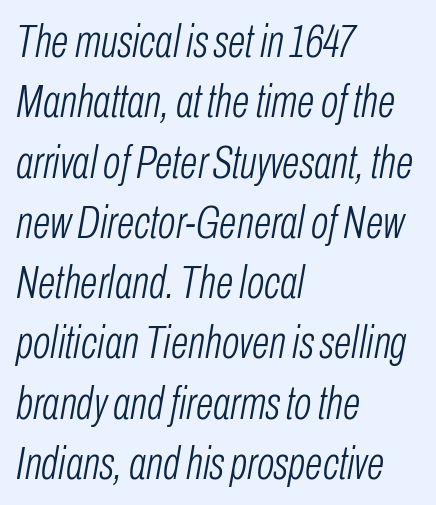
{"italic": "yes", "lean": "right", "slant_degrees": 10, "bold": "no", "weight": "light", "width": "condensed", "stroke_contrast": "low", "x_height": "medium", "monospaced": "no", "underline": "no", "align": "left", "line_spacing": "normal", "line_spacing_ratio": 1.31, "letter_spacing": "normal", "letter_spacing_em": 0.0, "glyph_px": 46}
